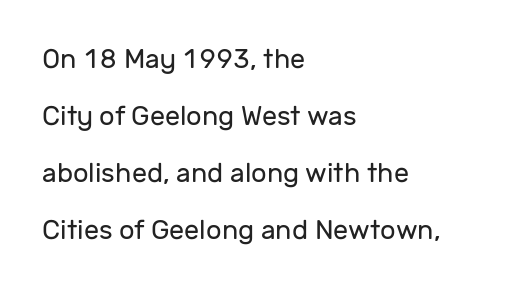
{"italic": "no", "bold": "no", "underline": "no", "align": "left", "line_spacing": "loose", "line_spacing_ratio": 2.11, "letter_spacing": "normal", "letter_spacing_em": 0.0, "glyph_px": 27}
